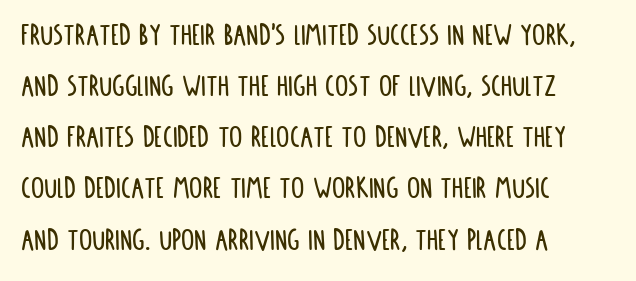
{"serif": "no", "italic": "no", "width": "condensed", "stroke_contrast": "low", "x_height": "large", "monospaced": "no", "underline": "no", "align": "left", "line_spacing": "normal", "line_spacing_ratio": 1.55, "letter_spacing": "normal", "letter_spacing_em": 0.0, "glyph_px": 33}
